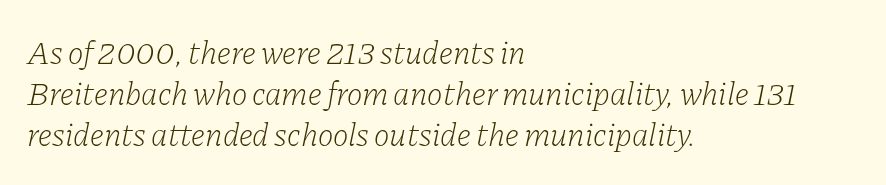
Q: Is the text bold? A: No.
Q: Is the text italic (slanted)? A: Yes, it leans right by about 11 degrees.
Q: Is the typeface a serif or a sans-serif typeface? A: Serif.
Q: Is the text underlined? A: No.
Q: How is the paragraph aligned? A: Left-aligned.
Q: Is the spacing between letters normal or unusually wide? A: Normal.
Q: Is the spacing between lines tight, normal or loose? A: Normal.
Q: Width (condensed, normal, or wide)? A: Normal.
Q: Stroke contrast? A: Low.
Q: x-height? A: Medium.
Q: Monospaced? A: No.
